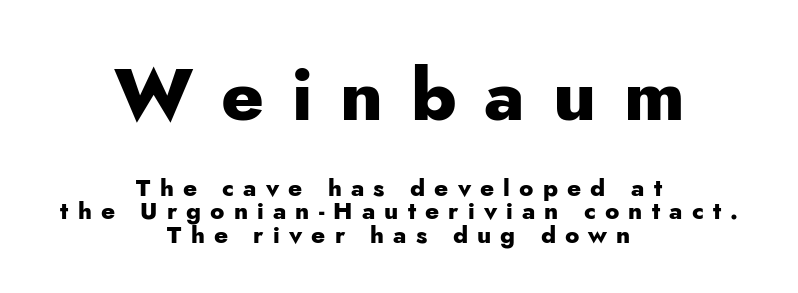
The image shows 73 px heavy sans-serif type, upright; set centered, tight line spacing (0.97x), unusually wide letter spacing (+0.38 em), not underlined; the first (top) block is 3.04x larger; low stroke contrast and a small x-height.
